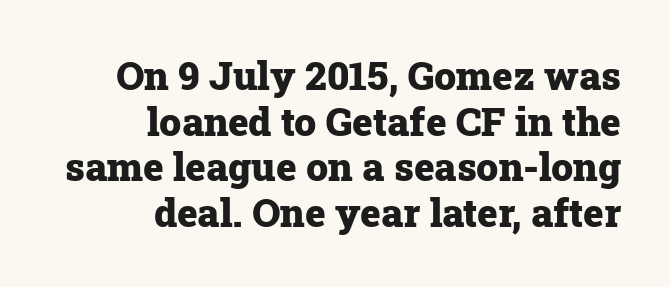
The glyphs have the mass of a bold cut. Plain, unruled lines of type. The horizontal fit of the characters is conventional and even. Designer's note — italics off, roman on. The rendering shows small feet on the letterforms — a serif design.
